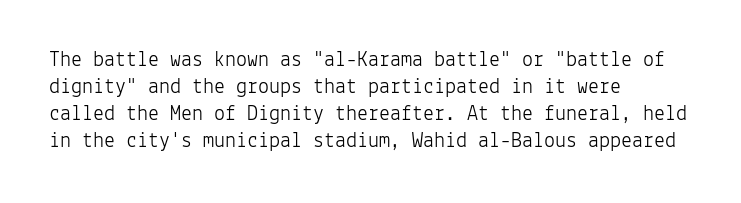
{"italic": "no", "bold": "no", "underline": "no", "align": "left", "line_spacing_ratio": 1.23, "letter_spacing": "normal", "letter_spacing_em": 0.0, "glyph_px": 22}
